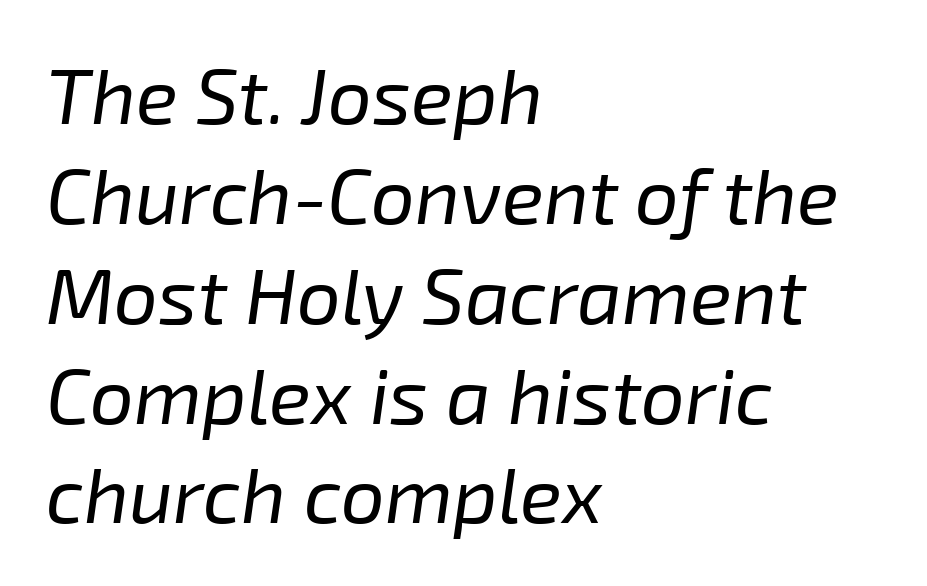
{"italic": "yes", "lean": "right", "slant_degrees": 8, "bold": "no", "weight": "regular", "width": "normal", "stroke_contrast": "low", "x_height": "medium", "monospaced": "no", "underline": "no", "align": "left", "line_spacing": "normal", "line_spacing_ratio": 1.28, "letter_spacing": "normal", "letter_spacing_em": 0.0, "glyph_px": 78}
